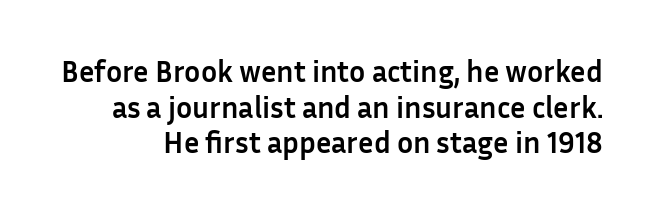
Q: Is the text bold? A: Yes.
Q: Is the text italic (slanted)? A: No, it is upright.
Q: Is the typeface a serif or a sans-serif typeface? A: Sans-serif.
Q: Is the text underlined? A: No.
Q: Is the spacing between letters normal or unusually wide? A: Normal.
Q: Width (condensed, normal, or wide)? A: Normal.
Q: Stroke contrast? A: Low.
Q: x-height? A: Medium.
Q: Monospaced? A: No.
